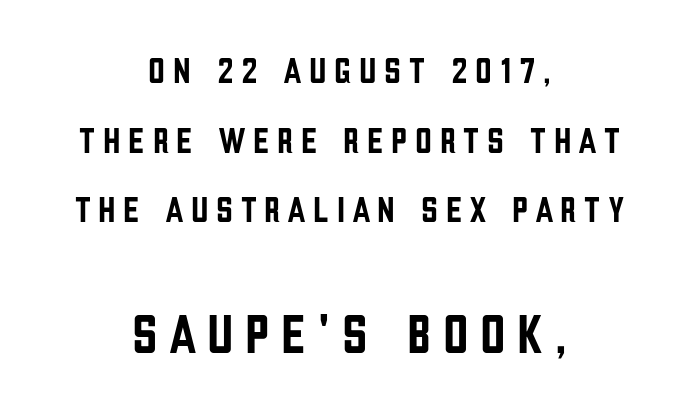
{"serif": "no", "italic": "no", "width": "condensed", "stroke_contrast": "low", "x_height": "large", "monospaced": "no", "underline": "no", "align": "center", "line_spacing_ratio": 1.88, "letter_spacing": "wide", "letter_spacing_em": 0.21, "larger_block": "second", "size_ratio": 1.51, "glyph_px": 56}
